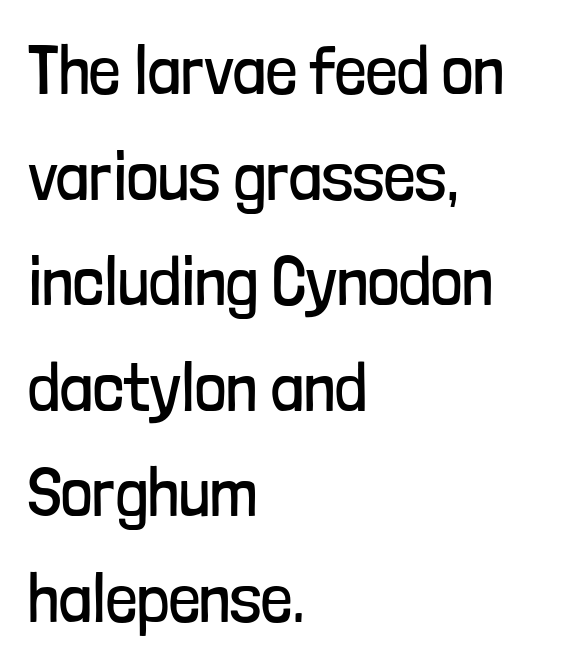
The image shows 69 px regular-weight, condensed sans-serif type, upright; set left-aligned, normal line spacing (1.53x), normal letter spacing, not underlined; low stroke contrast and a medium x-height.
